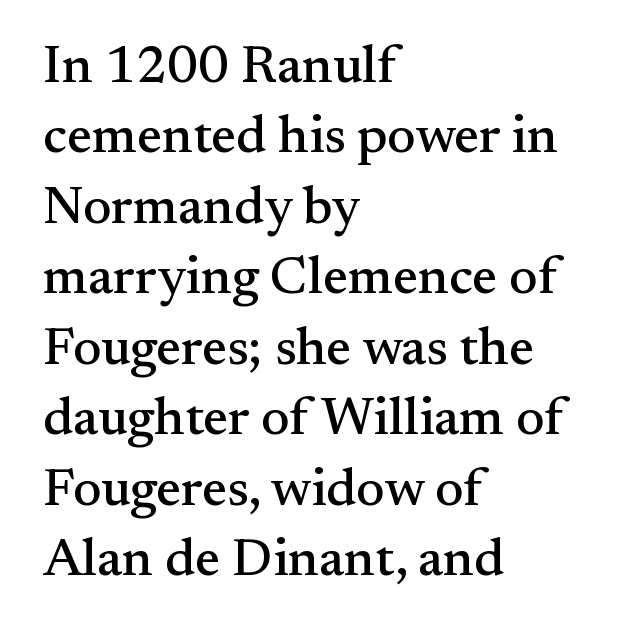
A typesetter would call this proportional, since set widths differ per character. Casual observation: everything's shoved over to the left. The axis of the letterforms is exactly vertical. This block has exactly the height ordinary leading produces.
